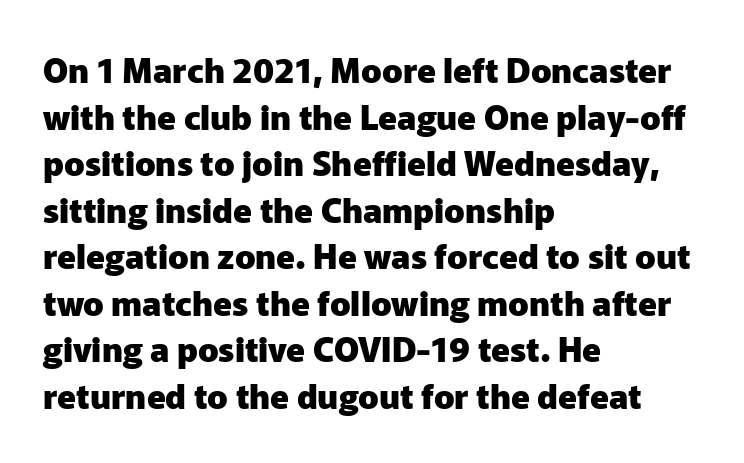
Q: Is the text bold? A: Yes.
Q: Is the text italic (slanted)? A: No, it is upright.
Q: Is the typeface a serif or a sans-serif typeface? A: Sans-serif.
Q: Is the text underlined? A: No.
Q: How is the paragraph aligned? A: Left-aligned.
Q: Is the spacing between letters normal or unusually wide? A: Normal.
Q: Is the spacing between lines tight, normal or loose? A: Normal.
Q: Width (condensed, normal, or wide)? A: Normal.
Q: Stroke contrast? A: Low.
Q: x-height? A: Medium.
Q: Monospaced? A: No.
